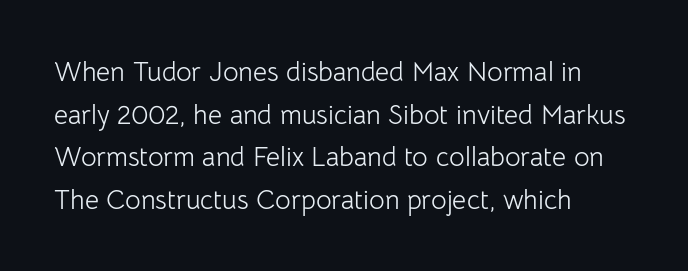
{"italic": "no", "bold": "no", "underline": "no", "align": "left", "line_spacing": "normal", "line_spacing_ratio": 1.58, "letter_spacing": "normal", "letter_spacing_em": 0.0, "glyph_px": 27}
